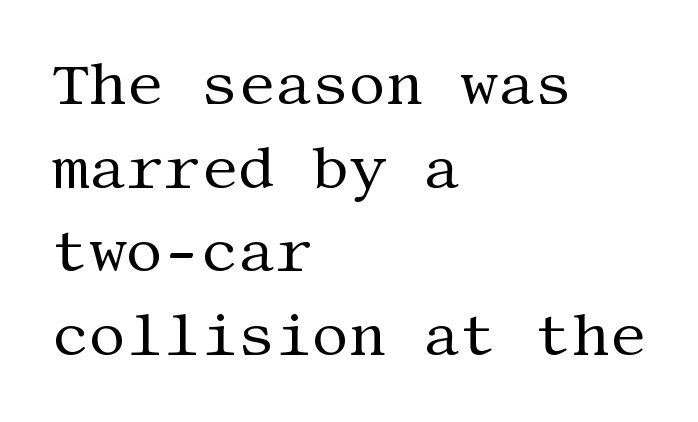
{"serif": "yes", "italic": "no", "bold": "no", "weight": "regular", "width": "normal", "stroke_contrast": "medium", "x_height": "large", "underline": "no", "align": "left", "line_spacing": "normal", "line_spacing_ratio": 1.44, "letter_spacing": "normal", "letter_spacing_em": 0.0, "glyph_px": 58}
